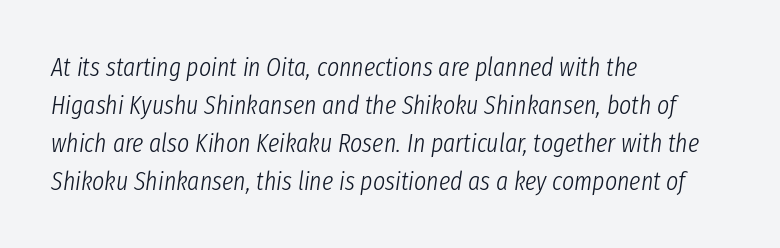
{"italic": "yes", "lean": "right", "slant_degrees": 8, "bold": "no", "underline": "no", "align": "left", "line_spacing": "normal", "line_spacing_ratio": 1.46, "letter_spacing": "normal", "letter_spacing_em": 0.0, "glyph_px": 26}
